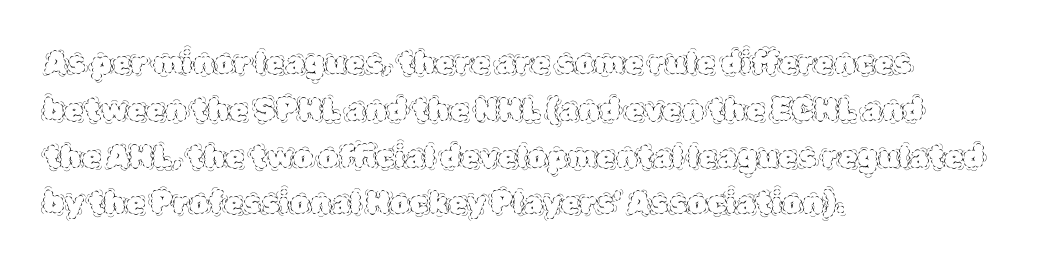
{"italic": "no", "bold": "no", "weight": "thin", "width": "normal", "x_height": "large", "monospaced": "no", "underline": "no", "align": "left", "line_spacing": "normal", "line_spacing_ratio": 1.51, "letter_spacing": "normal", "letter_spacing_em": 0.0, "glyph_px": 31}
